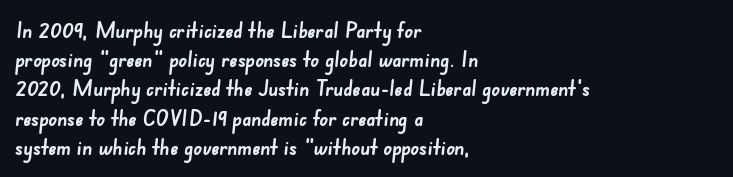
Set as a true bold cut, around the 700 mark. How would I describe the line gaps? Plain and ordinary. The lines are quadded left. Descenders hang freely into open space. Characters follow at the spacing the type designer built in.
